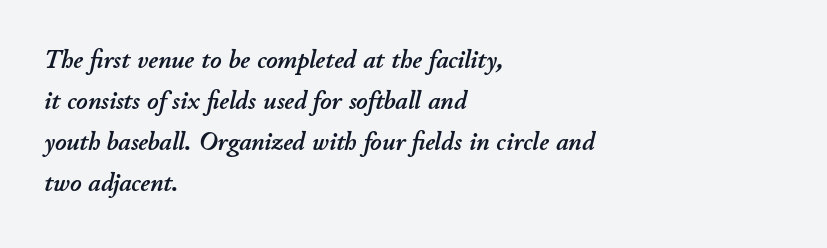
The setting favours the left margin, as ordinary paragraphs usually do. Is the letter spacing exaggerated? No — it looks like the ordinary default. Has an underline been added? It has not. Slanted lettering throughout. Students, observe: this is what conventionally led text looks like.
